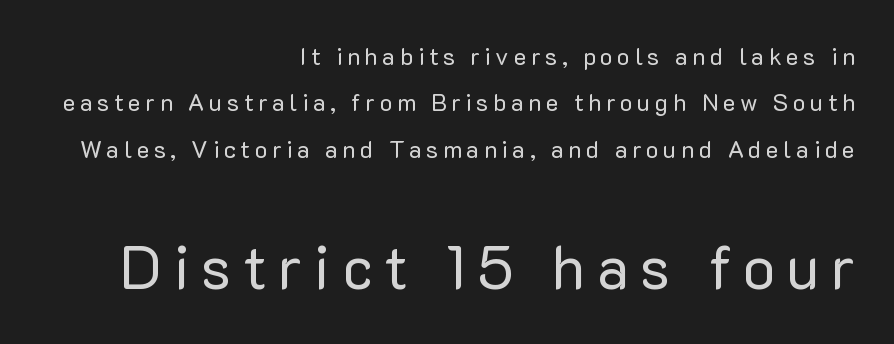
Q: Is the text bold? A: No.
Q: Is the text italic (slanted)? A: No, it is upright.
Q: Is the typeface a serif or a sans-serif typeface? A: Sans-serif.
Q: Is the text underlined? A: No.
Q: How is the paragraph aligned? A: Right-aligned.
Q: Is the spacing between lines tight, normal or loose? A: Loose.
Q: Which block of text is set in a larger size, the first (top) or the second (bottom)? A: The second (bottom) one.
Q: Width (condensed, normal, or wide)? A: Normal.
Q: Stroke contrast? A: Low.
Q: x-height? A: Medium.
Q: Monospaced? A: No.
